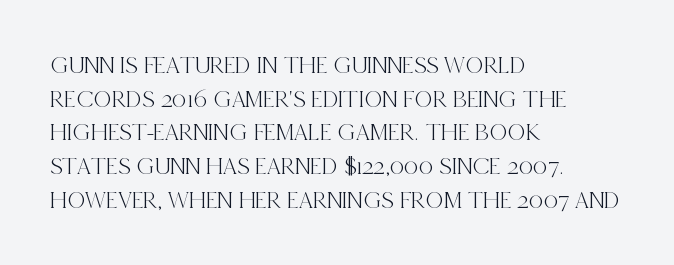
{"italic": "no", "underline": "no", "align": "left", "line_spacing": "normal", "line_spacing_ratio": 1.35, "letter_spacing": "normal", "letter_spacing_em": 0.0, "glyph_px": 25}
